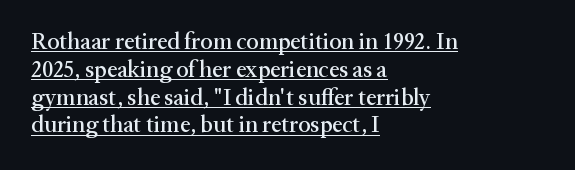
The image shows 23 px text type, upright; set left-aligned, line spacing 1.21x, normal letter spacing, underlined.
